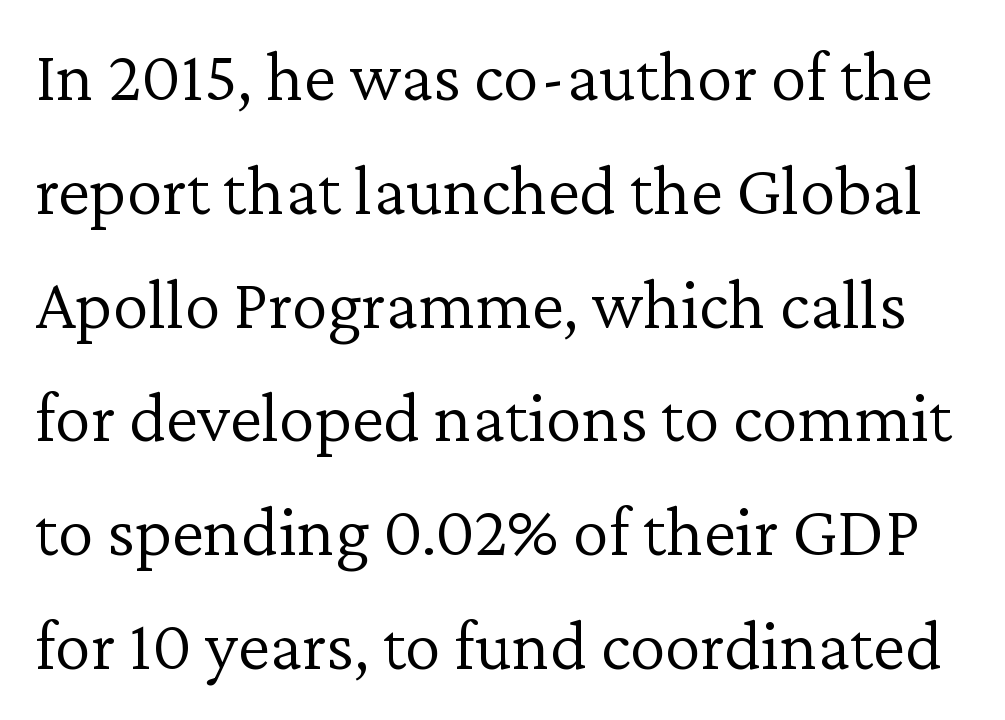
The image shows 72 px light serif type, upright; set normal line spacing (1.58x), normal letter spacing, not underlined; low stroke contrast and a medium x-height.
